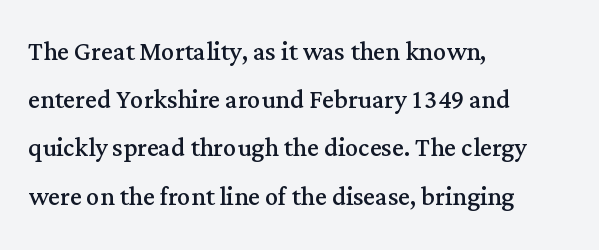
Each letter keeps its own natural width here, so spacing adapts to shape. To sum up the face: it has serifs. This rendering features lettering with no underline. This rendering leaves character spacing at its baseline value. Is this a heavy cut? Hardly; it is regular or lighter. Every character sits straight up, as roman type does.
